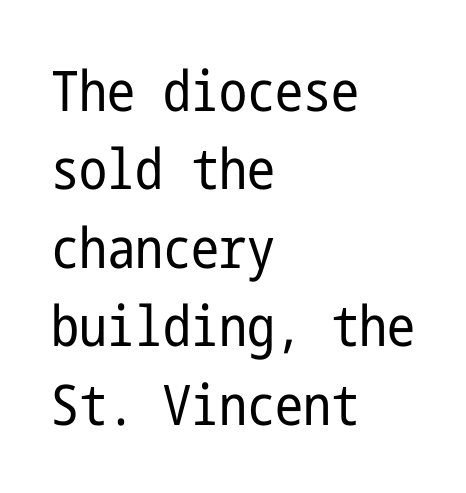
I'd call this a sans setting — the letters go barefoot. Underline: absent. Is there much room between lines? A standard amount, neither cramped nor airy. This is roman type, the default non-slanted kind.
